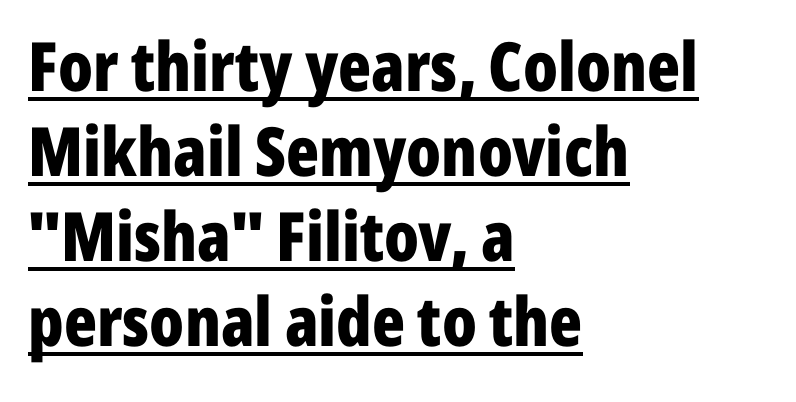
{"serif": "no", "italic": "no", "bold": "yes", "weight": "bold", "width": "condensed", "stroke_contrast": "low", "x_height": "medium", "monospaced": "no", "underline": "yes", "align": "left", "line_spacing": "normal", "line_spacing_ratio": 1.25, "letter_spacing": "normal", "letter_spacing_em": 0.0, "glyph_px": 68}
